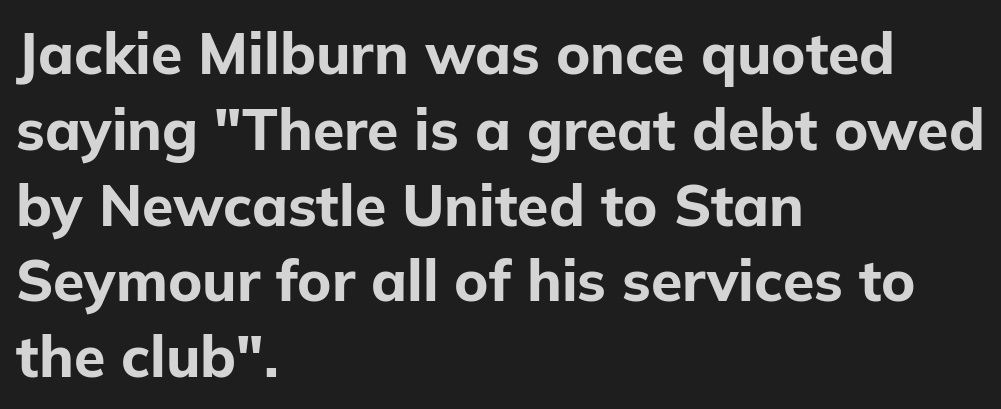
{"serif": "no", "italic": "no", "bold": "yes", "weight": "bold", "width": "normal", "stroke_contrast": "low", "x_height": "medium", "monospaced": "no", "underline": "no", "align": "left", "line_spacing": "normal", "line_spacing_ratio": 1.33, "letter_spacing": "normal", "letter_spacing_em": 0.0, "glyph_px": 57}
